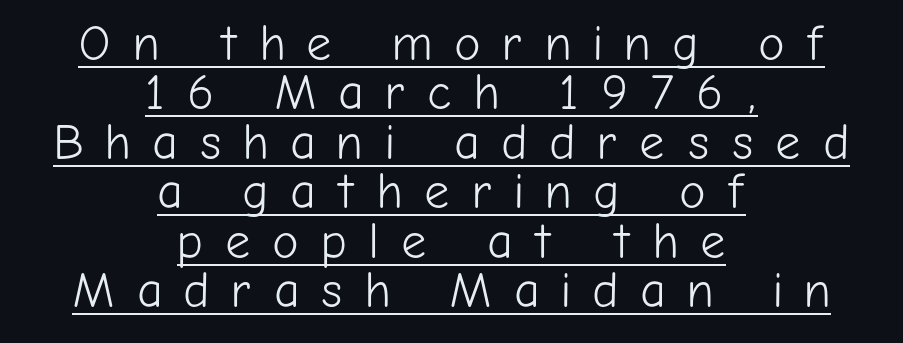
Q: Is the text bold? A: No.
Q: Is the text italic (slanted)? A: No, it is upright.
Q: Is the typeface a serif or a sans-serif typeface? A: Sans-serif.
Q: Is the text underlined? A: Yes.
Q: How is the paragraph aligned? A: Centered.
Q: Is the spacing between letters normal or unusually wide? A: Unusually wide.
Q: Is the spacing between lines tight, normal or loose? A: Tight.
Q: Width (condensed, normal, or wide)? A: Normal.
Q: Stroke contrast? A: Low.
Q: x-height? A: Medium.
Q: Monospaced? A: No.
